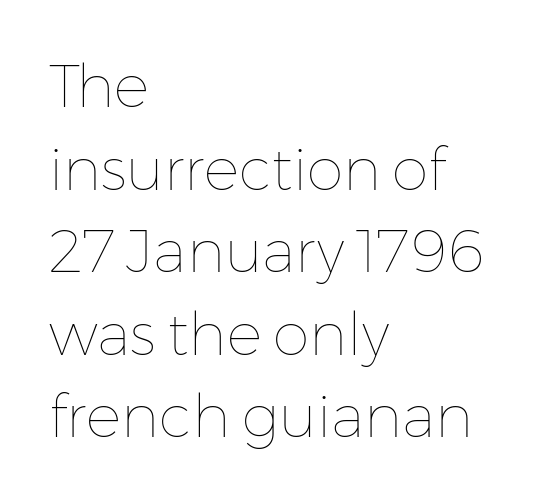
{"italic": "no", "bold": "no", "weight": "thin", "width": "normal", "stroke_contrast": "low", "x_height": "medium", "monospaced": "no", "underline": "no", "align": "left", "line_spacing": "normal", "line_spacing_ratio": 1.4, "letter_spacing": "normal", "letter_spacing_em": 0.0, "glyph_px": 59}
